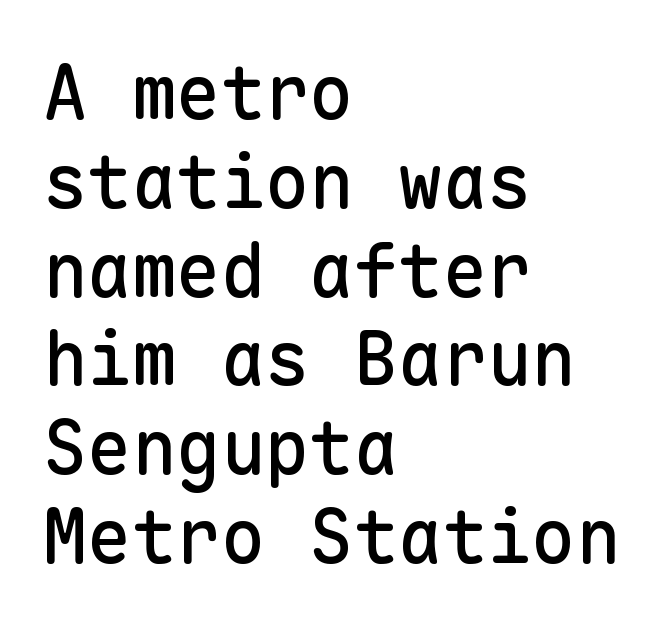
Caption: standard tracking, unaltered. Typographically, this falls in the sans-serif category. A student would call this left alignment; a typographer would say flush left, rag right. Descender tails drop into unmarked territory. This sample uses an upright cut, with every glyph sitting square on the baseline.
